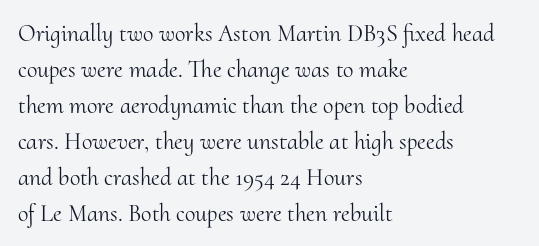
{"italic": "no", "bold": "no", "underline": "no", "align": "left", "line_spacing": "normal", "line_spacing_ratio": 1.5, "letter_spacing": "normal", "letter_spacing_em": 0.0, "glyph_px": 24}
